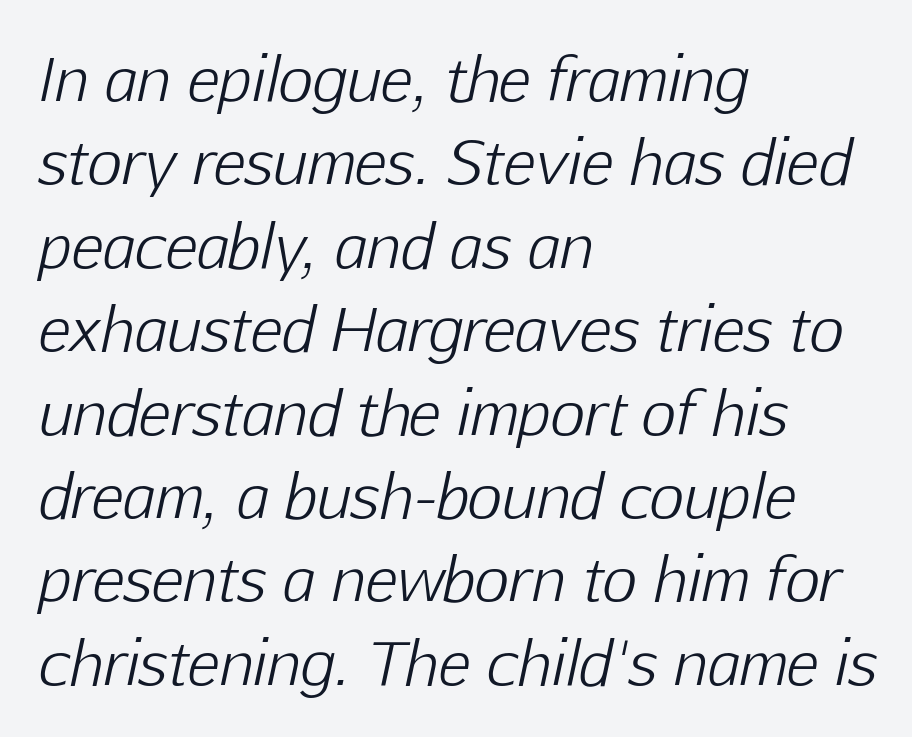
Q: Is the text bold? A: No.
Q: Is the text italic (slanted)? A: Yes, it leans right by about 12 degrees.
Q: Is the text underlined? A: No.
Q: How is the paragraph aligned? A: Left-aligned.
Q: Is the spacing between letters normal or unusually wide? A: Normal.
Q: Is the spacing between lines tight, normal or loose? A: Normal.
Q: Width (condensed, normal, or wide)? A: Normal.
Q: Stroke contrast? A: Low.
Q: x-height? A: Medium.
Q: Monospaced? A: No.
